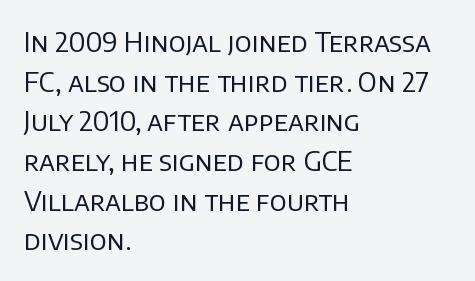
Q: Is the text bold? A: No.
Q: Is the text italic (slanted)? A: No, it is upright.
Q: Is the text underlined? A: No.
Q: How is the paragraph aligned? A: Left-aligned.
Q: Is the spacing between letters normal or unusually wide? A: Normal.
Q: Is the spacing between lines tight, normal or loose? A: Normal.
